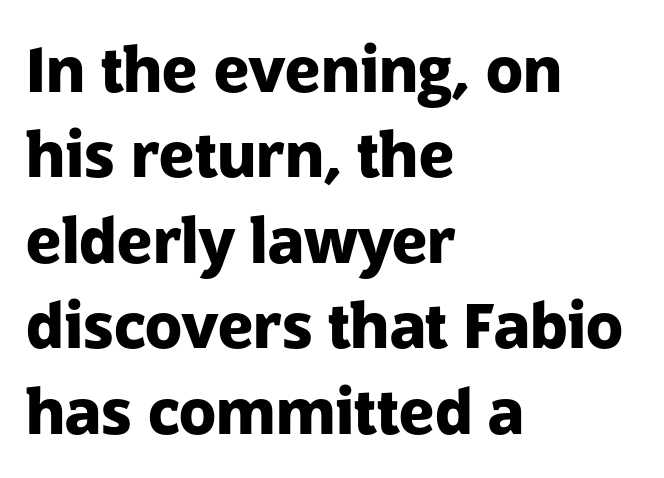
The area under the type is left untouched. Letterform terminals end flat and unadorned throughout the passage. The rendering uses a moderate line-height, typical for paragraphs. A dark, heavy texture on the line: the type is bold. A typesetter would call this proportional, since set widths differ per character.
